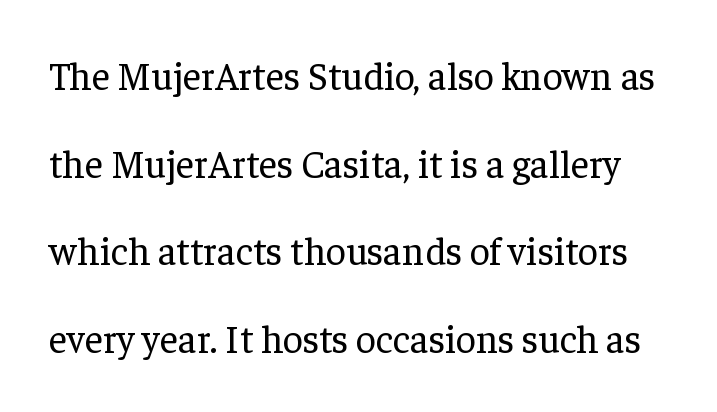
Q: Is the text bold? A: No.
Q: Is the text italic (slanted)? A: No, it is upright.
Q: Is the typeface a serif or a sans-serif typeface? A: Serif.
Q: Is the text underlined? A: No.
Q: Is the spacing between letters normal or unusually wide? A: Normal.
Q: Is the spacing between lines tight, normal or loose? A: Loose.
Q: Width (condensed, normal, or wide)? A: Normal.
Q: Stroke contrast? A: Low.
Q: x-height? A: Medium.
Q: Monospaced? A: No.
